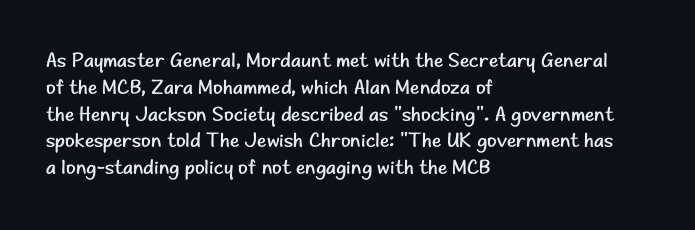
Q: Is the text bold? A: No.
Q: Is the text italic (slanted)? A: No, it is upright.
Q: Is the text underlined? A: No.
Q: How is the paragraph aligned? A: Left-aligned.
Q: Is the spacing between letters normal or unusually wide? A: Normal.
Q: Is the spacing between lines tight, normal or loose? A: Normal.
